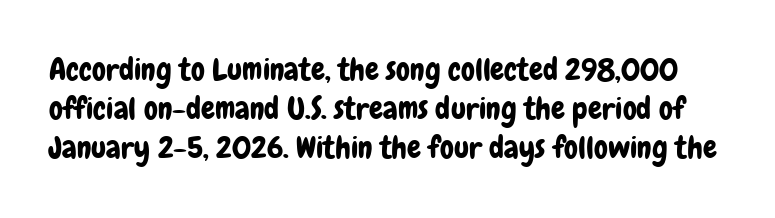
Does the lettering tilt? It doesn't — this is upright. The letters sit at their default tracking, neither squeezed nor spread. Do the characters align in a grid? No, the font is proportional. Horizontal bands of white between lines are of average thickness. Quick note: underline off. Check where the strokes stop: nothing finishes them off — pure sans.
